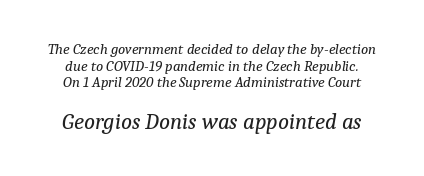
Is this a heavy cut? Hardly; it is regular or lighter. These lines huddle together more closely than default settings would place them. There's an unmistakable incline to the writing here. The glyphs are unaccompanied by any horizontal stroke below them.
